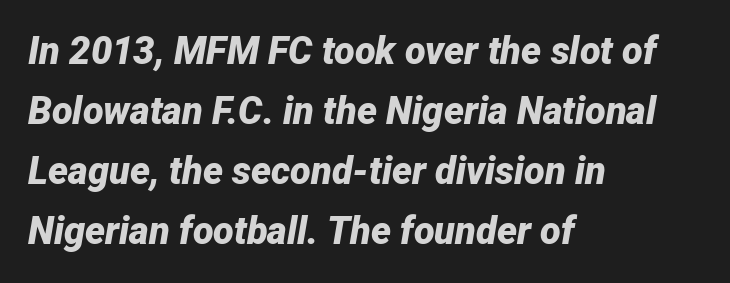
The image shows 38 px bold type, italic (leaning right); set left-aligned, normal line spacing (1.58x), normal letter spacing, not underlined; low stroke contrast and a medium x-height.
